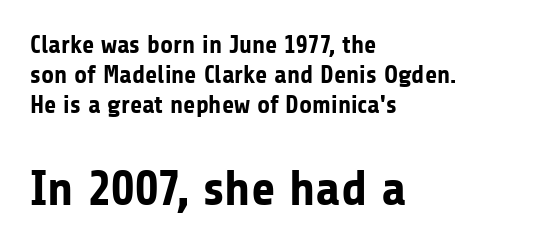
{"serif": "no", "italic": "no", "bold": "yes", "weight": "bold", "width": "normal", "stroke_contrast": "low", "x_height": "medium", "monospaced": "no", "underline": "no", "align": "left", "line_spacing_ratio": 1.2, "letter_spacing": "normal", "letter_spacing_em": 0.0, "larger_block": "second", "size_ratio": 2.0, "glyph_px": 50}
